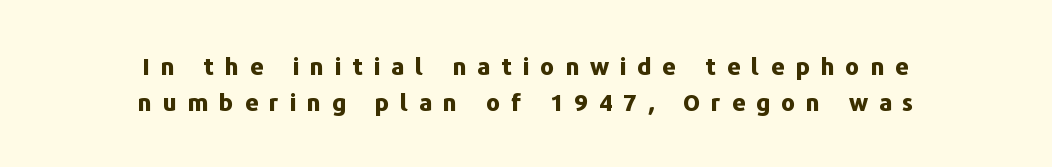
{"italic": "no", "bold": "yes", "underline": "no", "align": "center", "line_spacing": "normal", "line_spacing_ratio": 1.48, "letter_spacing": "wide", "letter_spacing_em": 0.45, "glyph_px": 24}
